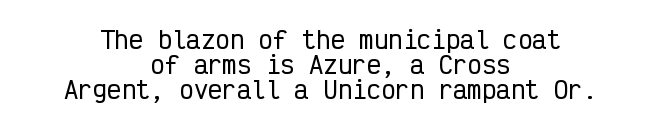
Q: Is the text italic (slanted)? A: No, it is upright.
Q: Is the text underlined? A: No.
Q: How is the paragraph aligned? A: Centered.
Q: Is the spacing between letters normal or unusually wide? A: Normal.
Q: Is the spacing between lines tight, normal or loose? A: Tight.
